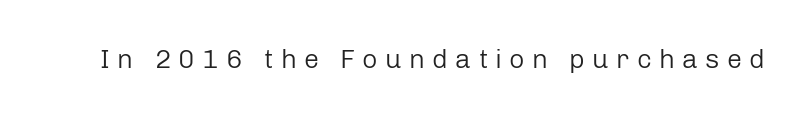
{"italic": "no", "bold": "no", "underline": "no", "letter_spacing": "wide", "letter_spacing_em": 0.27, "glyph_px": 27}
